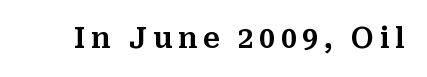
{"serif": "yes", "italic": "no", "width": "normal", "stroke_contrast": "medium", "x_height": "medium", "monospaced": "no", "underline": "no", "letter_spacing": "wide", "letter_spacing_em": 0.2, "glyph_px": 28}
